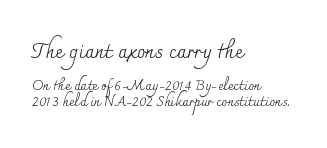
{"bold": "no", "underline": "no", "align": "left", "line_spacing": "tight", "line_spacing_ratio": 1.14, "letter_spacing": "normal", "letter_spacing_em": 0.0, "larger_block": "first", "size_ratio": 1.5, "glyph_px": 21}
